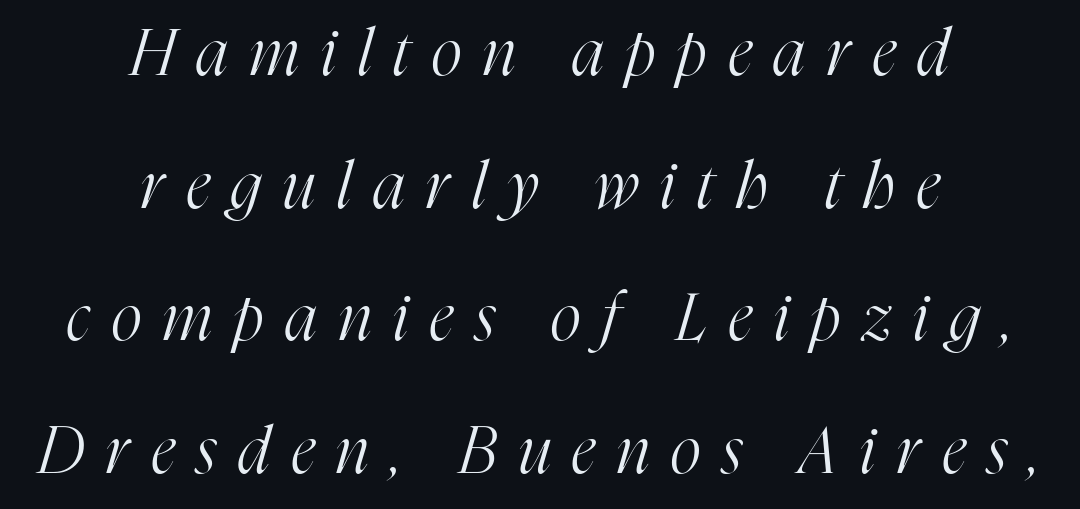
The image shows 65 px light, condensed serif type, italic (leaning right); set centered, loose line spacing (2.04x), unusually wide letter spacing (+0.34 em), not underlined; high stroke contrast and a medium x-height.
